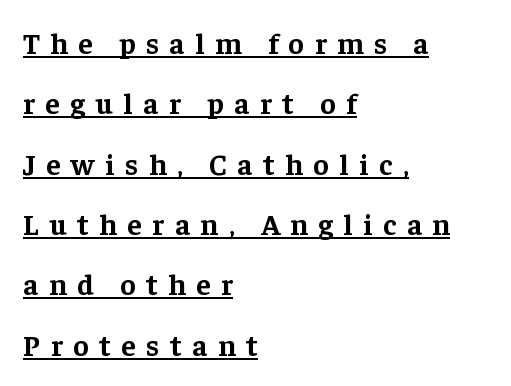
The strokes are fattened all the way to bold. The type is letterspaced generously, with wide tracking. This is serif lettering, the kind often seen in printed books. The text block is weighted toward the left margin, trailing off unevenly rightward.
